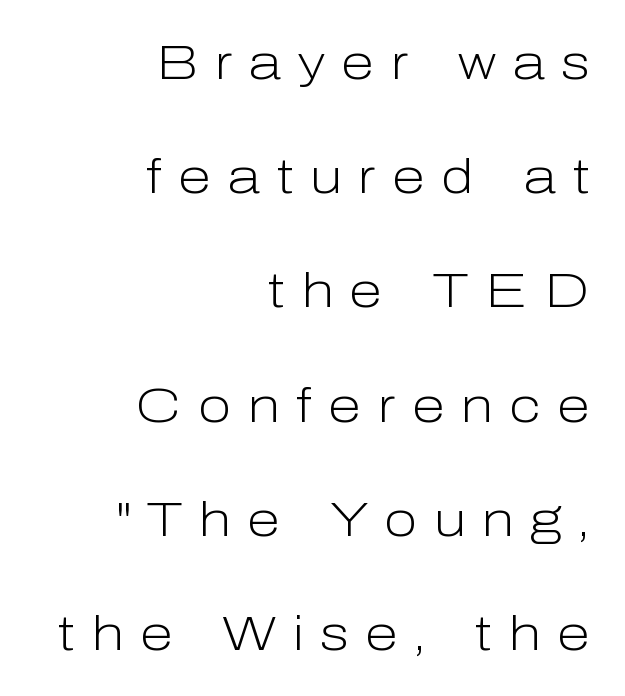
{"serif": "no", "italic": "no", "bold": "no", "weight": "light", "width": "normal", "stroke_contrast": "low", "x_height": "medium", "monospaced": "no", "underline": "no", "align": "right", "line_spacing": "loose", "line_spacing_ratio": 2.33, "letter_spacing": "wide", "letter_spacing_em": 0.33, "glyph_px": 49}
